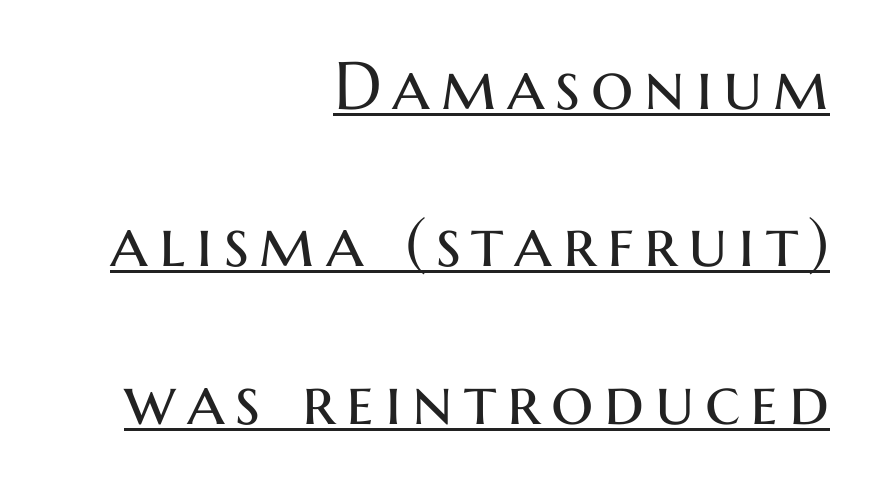
The image shows 67 px regular-weight sans-serif type, upright; set right-aligned, loose line spacing (2.35x), underlined; medium stroke contrast and a medium x-height.
